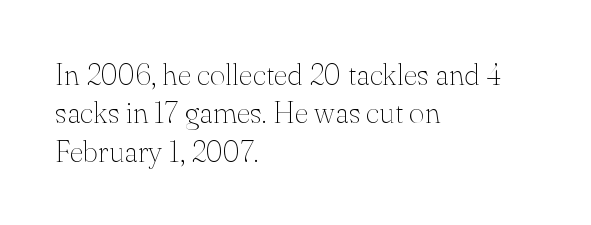
The image shows 30 px thin serif type, upright; set left-aligned, normal line spacing (1.28x), normal letter spacing, not underlined; medium stroke contrast and a small x-height.
